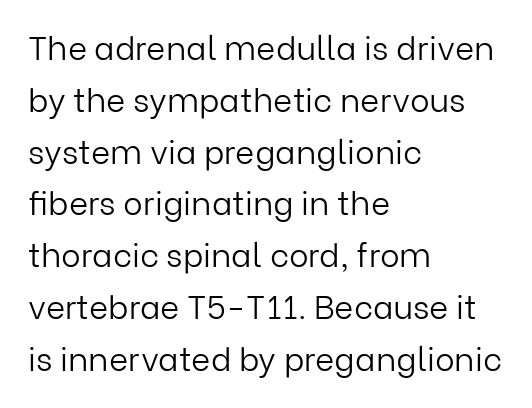
{"serif": "no", "italic": "no", "bold": "no", "weight": "light", "width": "normal", "stroke_contrast": "low", "x_height": "medium", "monospaced": "no", "underline": "no", "align": "left", "line_spacing": "normal", "line_spacing_ratio": 1.57, "letter_spacing": "normal", "letter_spacing_em": 0.0, "glyph_px": 33}
